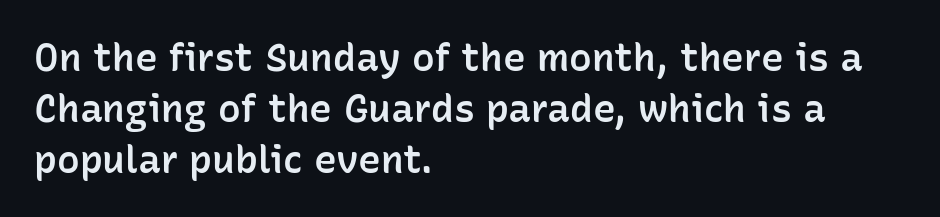
The image shows 38 px semibold sans-serif type, upright; set left-aligned, normal line spacing (1.34x), normal letter spacing, not underlined; low stroke contrast and a medium x-height.
